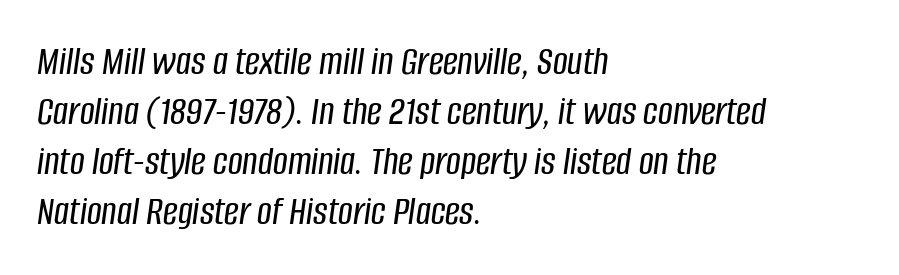
Typeset ragged right — the left edge is the straight one. Letter spacing: default. Here the designer chose a conventional face with non-uniform glyph widths. This is oblique type, the kind used for emphasis or titles. Only glyphs here, with clear space below each row.
